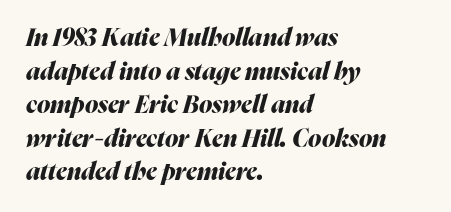
{"italic": "yes", "lean": "right", "slant_degrees": 16, "bold": "yes", "underline": "no", "align": "left", "line_spacing": "normal", "line_spacing_ratio": 1.4, "letter_spacing": "normal", "letter_spacing_em": 0.0, "glyph_px": 24}
